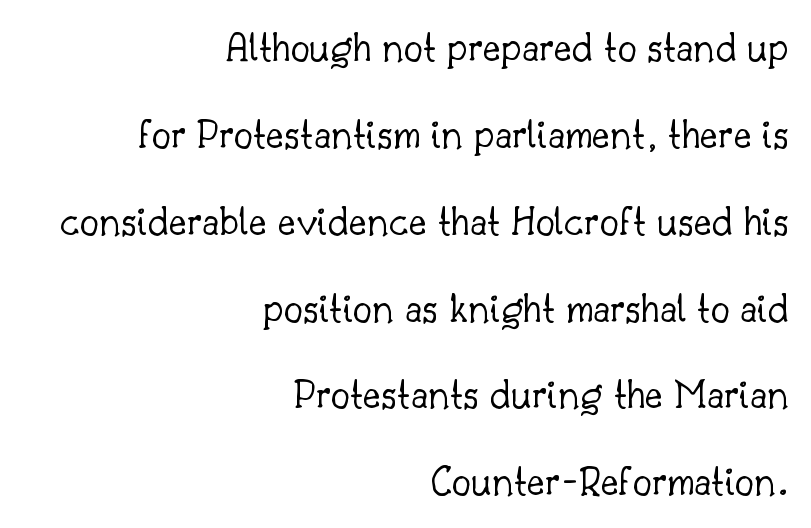
Q: Is the text bold? A: No.
Q: Is the text italic (slanted)? A: No, it is upright.
Q: Is the text underlined? A: No.
Q: How is the paragraph aligned? A: Right-aligned.
Q: Is the spacing between letters normal or unusually wide? A: Normal.
Q: Is the spacing between lines tight, normal or loose? A: Loose.
Q: Width (condensed, normal, or wide)? A: Normal.
Q: Stroke contrast? A: Low.
Q: x-height? A: Small.
Q: Monospaced? A: No.
